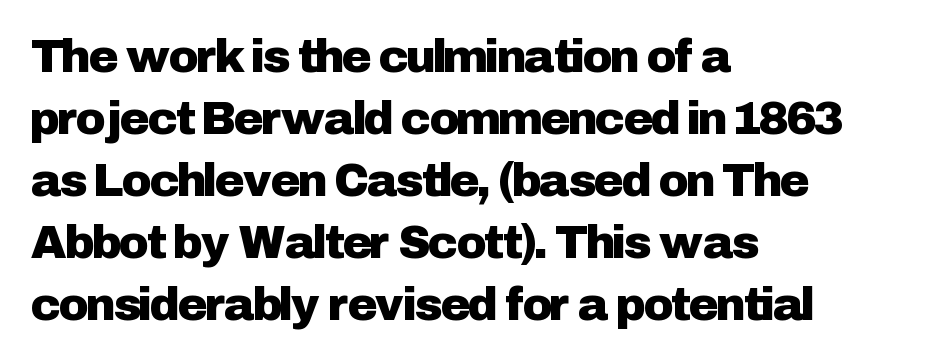
Q: Is the text italic (slanted)? A: No, it is upright.
Q: Is the typeface a serif or a sans-serif typeface? A: Sans-serif.
Q: Is the text underlined? A: No.
Q: How is the paragraph aligned? A: Left-aligned.
Q: Is the spacing between letters normal or unusually wide? A: Normal.
Q: Is the spacing between lines tight, normal or loose? A: Normal.
Q: Width (condensed, normal, or wide)? A: Normal.
Q: Stroke contrast? A: Low.
Q: x-height? A: Medium.
Q: Monospaced? A: No.
